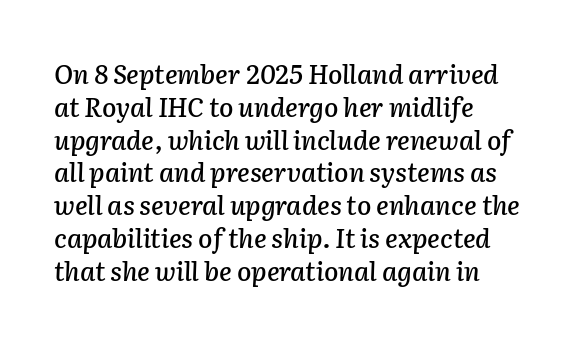
Q: Is the text italic (slanted)? A: Yes, it leans right by about 2 degrees.
Q: Is the text underlined? A: No.
Q: How is the paragraph aligned? A: Left-aligned.
Q: Is the spacing between letters normal or unusually wide? A: Normal.
Q: Is the spacing between lines tight, normal or loose? A: Normal.
